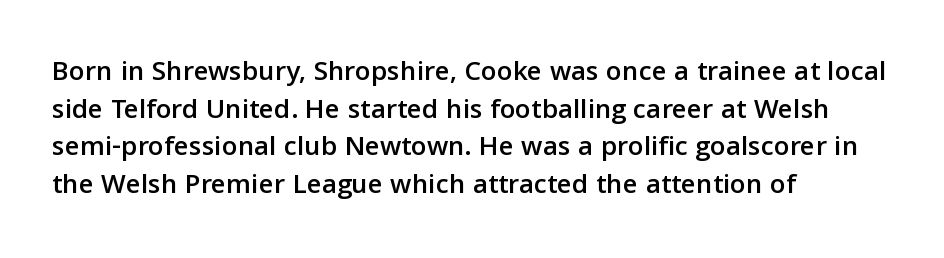
You could not count columns in this text — the font is proportionally spaced. The ragged edge is on the right, which tells us the setting is flush left. The typeface chosen for these lines omits serifs. Lines of text with bare space underneath.
